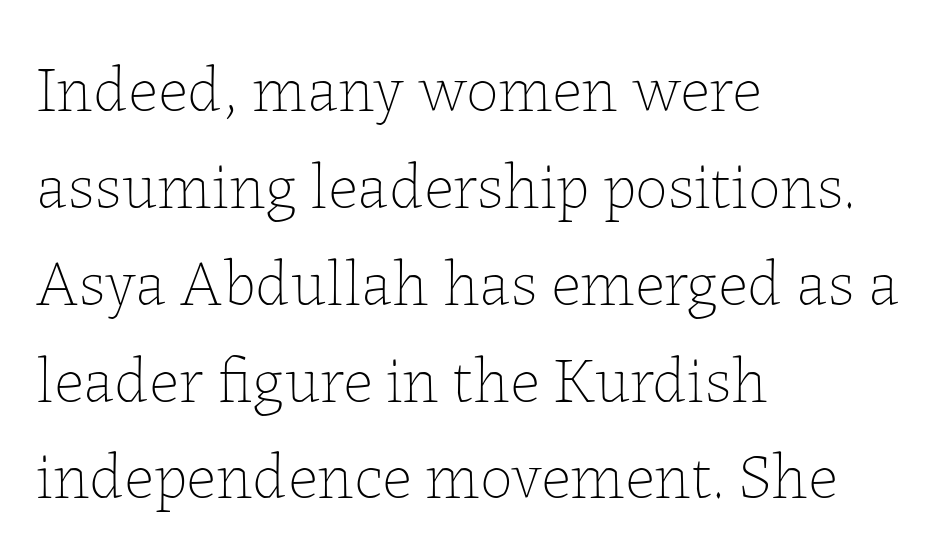
Q: Is the text bold? A: No.
Q: Is the text italic (slanted)? A: No, it is upright.
Q: Is the text underlined? A: No.
Q: How is the paragraph aligned? A: Left-aligned.
Q: Is the spacing between letters normal or unusually wide? A: Normal.
Q: Is the spacing between lines tight, normal or loose? A: Normal.
Q: Width (condensed, normal, or wide)? A: Normal.
Q: Stroke contrast? A: Low.
Q: x-height? A: Medium.
Q: Monospaced? A: No.
